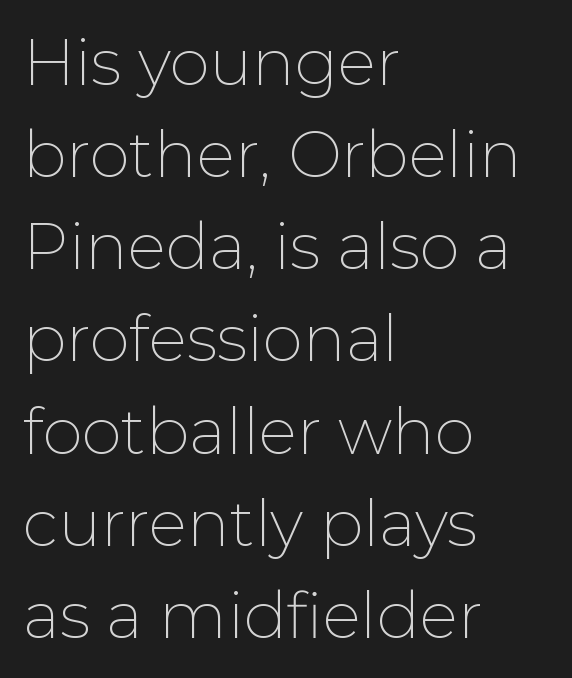
{"serif": "no", "italic": "no", "bold": "no", "weight": "thin", "width": "normal", "stroke_contrast": "low", "x_height": "medium", "monospaced": "no", "underline": "no", "align": "left", "line_spacing": "normal", "line_spacing_ratio": 1.44, "letter_spacing": "normal", "letter_spacing_em": 0.0, "glyph_px": 64}
